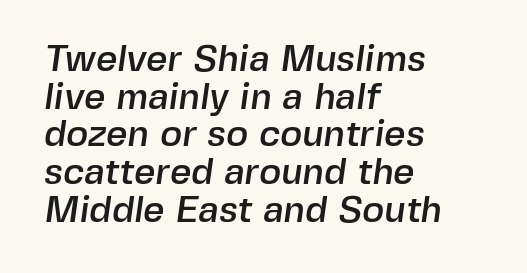
{"serif": "no", "width": "normal", "x_height": "medium", "monospaced": "no", "underline": "no", "align": "left", "line_spacing": "tight", "line_spacing_ratio": 1.02, "letter_spacing": "normal", "letter_spacing_em": 0.0, "glyph_px": 37}
